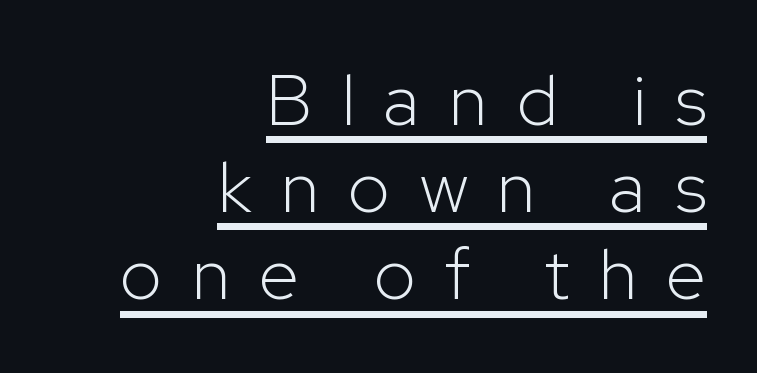
The image shows 72 px light sans-serif type, upright; set right-aligned, line spacing 1.21x, unusually wide letter spacing (+0.41 em), underlined; low stroke contrast and a medium x-height.
